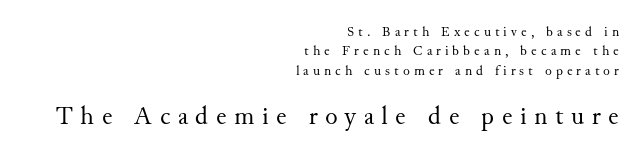
Q: Is the text bold? A: No.
Q: Is the text italic (slanted)? A: No, it is upright.
Q: Is the text underlined? A: No.
Q: How is the paragraph aligned? A: Right-aligned.
Q: Is the spacing between letters normal or unusually wide? A: Unusually wide.
Q: Is the spacing between lines tight, normal or loose? A: Normal.
Q: Which block of text is set in a larger size, the first (top) or the second (bottom)? A: The second (bottom) one.
